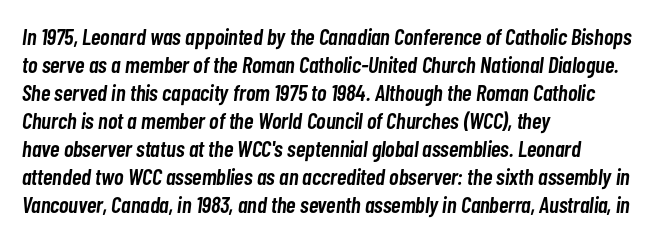
Every character sits at an angle, as italics do. Each row of text sits above clean, open space. The compositor pushed each line to the left boundary. Default kerning and tracking; the words read as compact shapes. The face used here is a semibold: visibly heavier than regular, lighter than bold.
